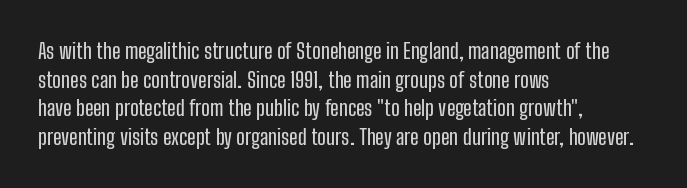
{"italic": "no", "underline": "no", "align": "left", "line_spacing": "normal", "line_spacing_ratio": 1.36, "letter_spacing": "normal", "letter_spacing_em": 0.0, "glyph_px": 21}
